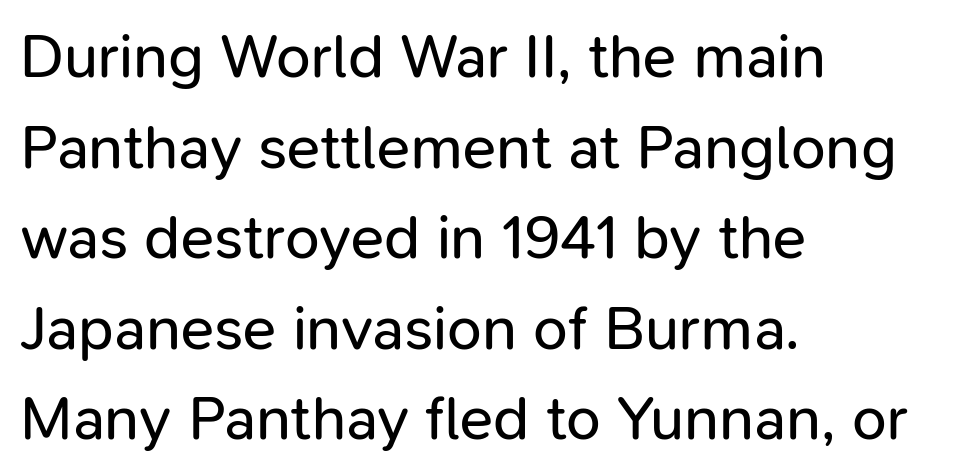
Q: Is the text bold? A: No.
Q: Is the text italic (slanted)? A: No, it is upright.
Q: Is the typeface a serif or a sans-serif typeface? A: Sans-serif.
Q: Is the text underlined? A: No.
Q: How is the paragraph aligned? A: Left-aligned.
Q: Is the spacing between letters normal or unusually wide? A: Normal.
Q: Is the spacing between lines tight, normal or loose? A: Normal.
Q: Width (condensed, normal, or wide)? A: Normal.
Q: Stroke contrast? A: Low.
Q: x-height? A: Medium.
Q: Monospaced? A: No.
